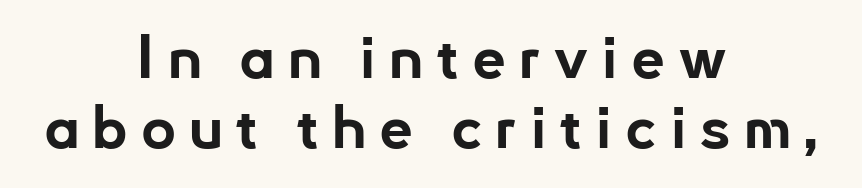
The image shows 60 px bold sans-serif type, upright; set centered, line spacing 1.17x, unusually wide letter spacing (+0.21 em), not underlined; low stroke contrast and a small x-height.
